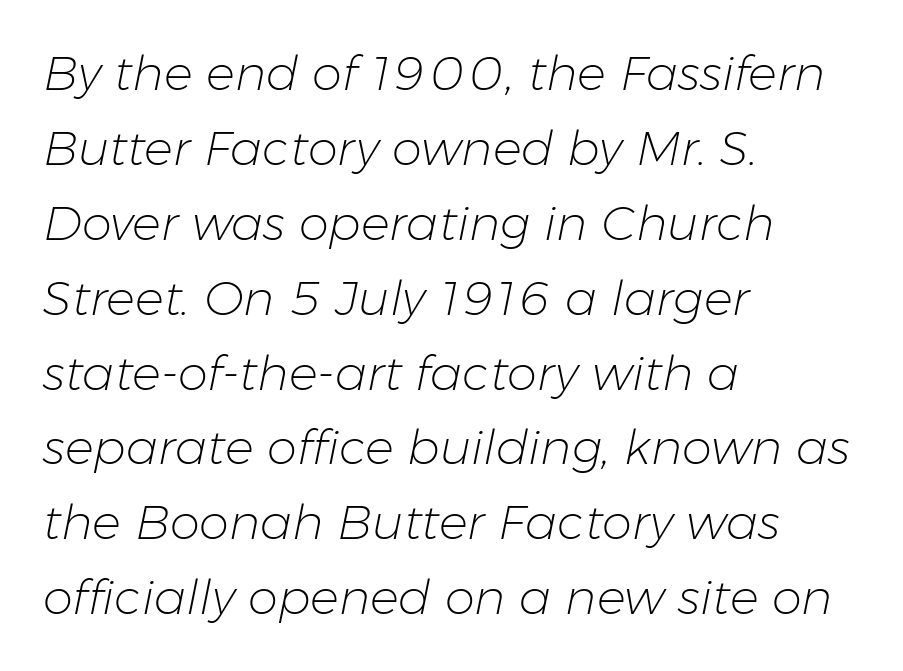
{"italic": "yes", "lean": "right", "slant_degrees": 11, "bold": "no", "weight": "light", "width": "normal", "stroke_contrast": "low", "x_height": "medium", "monospaced": "no", "underline": "no", "align": "left", "line_spacing": "normal", "line_spacing_ratio": 1.56, "letter_spacing": "normal", "letter_spacing_em": 0.0, "glyph_px": 48}
